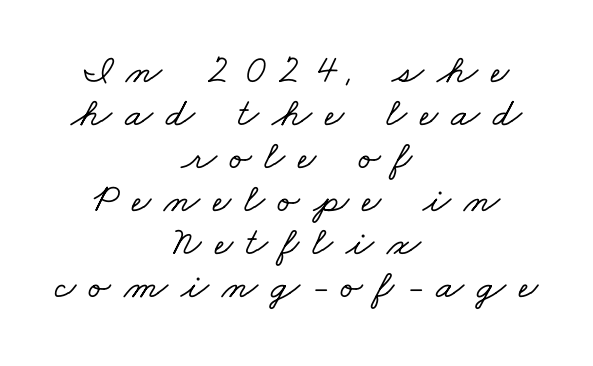
Q: Is the typeface a serif or a sans-serif typeface? A: Serif.
Q: Is the text underlined? A: No.
Q: How is the paragraph aligned? A: Centered.
Q: Is the spacing between letters normal or unusually wide? A: Unusually wide.
Q: Is the spacing between lines tight, normal or loose? A: Tight.
Q: Width (condensed, normal, or wide)? A: Wide.
Q: Stroke contrast? A: Low.
Q: x-height? A: Small.
Q: Monospaced? A: No.
